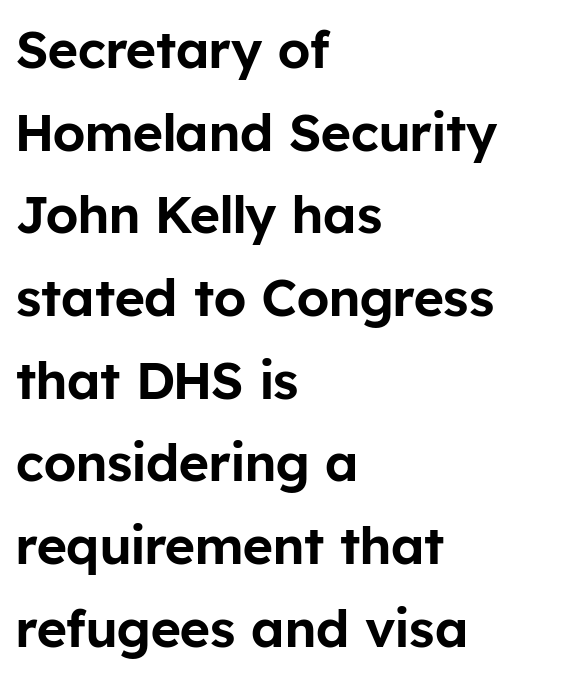
Q: Is the text italic (slanted)? A: No, it is upright.
Q: Is the typeface a serif or a sans-serif typeface? A: Sans-serif.
Q: Is the text underlined? A: No.
Q: How is the paragraph aligned? A: Left-aligned.
Q: Is the spacing between letters normal or unusually wide? A: Normal.
Q: Is the spacing between lines tight, normal or loose? A: Normal.
Q: Width (condensed, normal, or wide)? A: Normal.
Q: Stroke contrast? A: Low.
Q: x-height? A: Medium.
Q: Monospaced? A: No.
